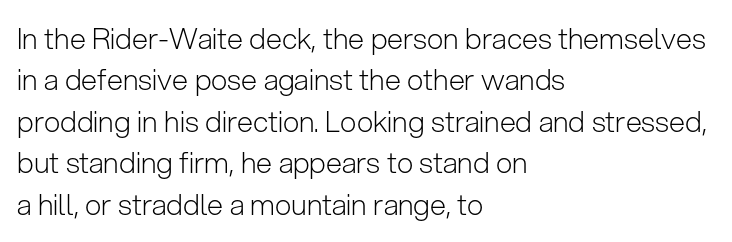
The image shows 29 px light sans-serif type, upright; set left-aligned, normal line spacing (1.43x), normal letter spacing, not underlined; low stroke contrast and a medium x-height.
